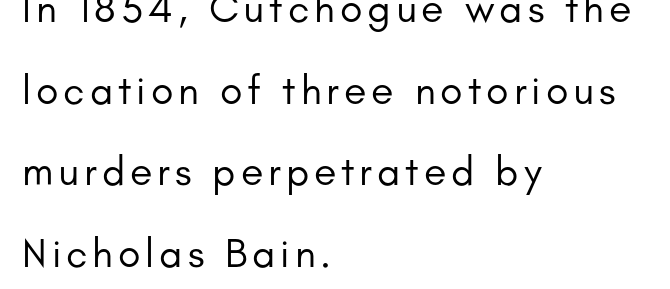
The space between consecutive lines is lavish. Unmarked baselines from the first word to the last. Is the block centered? No — it sits flush against the left margin. Note: no serifs on the glyphs.
